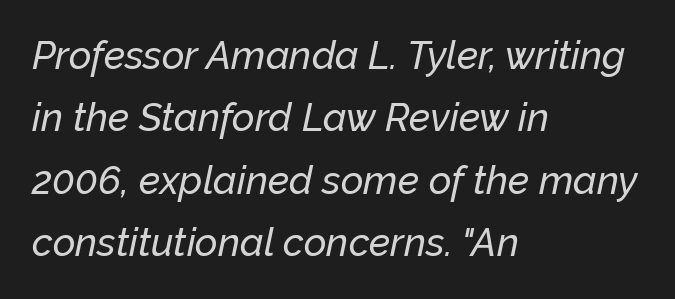
The image shows 39 px text type, italic (leaning right); set left-aligned, normal line spacing (1.6x), normal letter spacing, not underlined; low stroke contrast and a medium x-height.
